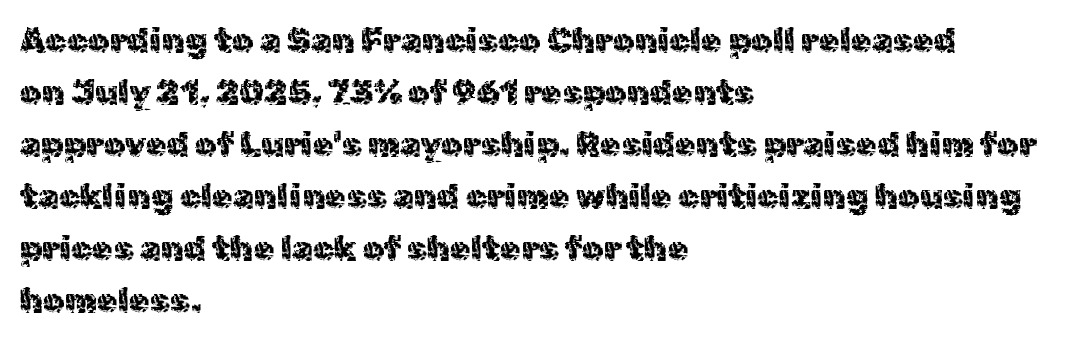
{"serif": "no", "italic": "no", "bold": "no", "weight": "regular", "width": "normal", "x_height": "medium", "monospaced": "no", "underline": "no", "align": "left", "line_spacing": "normal", "line_spacing_ratio": 1.53, "letter_spacing": "normal", "letter_spacing_em": 0.0, "glyph_px": 34}
